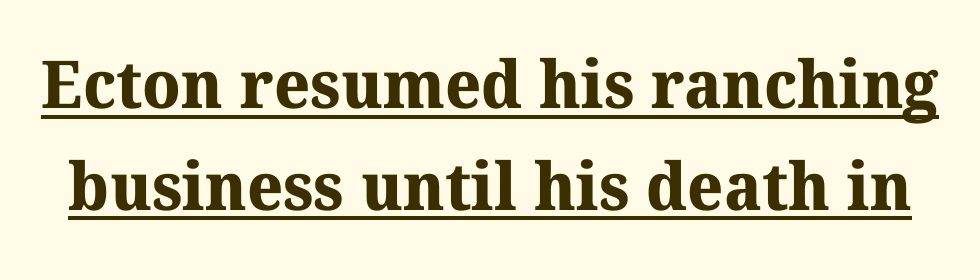
Q: Is the text bold? A: Yes.
Q: Is the typeface a serif or a sans-serif typeface? A: Serif.
Q: Is the text underlined? A: Yes.
Q: Is the spacing between letters normal or unusually wide? A: Normal.
Q: Is the spacing between lines tight, normal or loose? A: Normal.
Q: Width (condensed, normal, or wide)? A: Normal.
Q: Stroke contrast? A: Medium.
Q: x-height? A: Medium.
Q: Monospaced? A: No.
